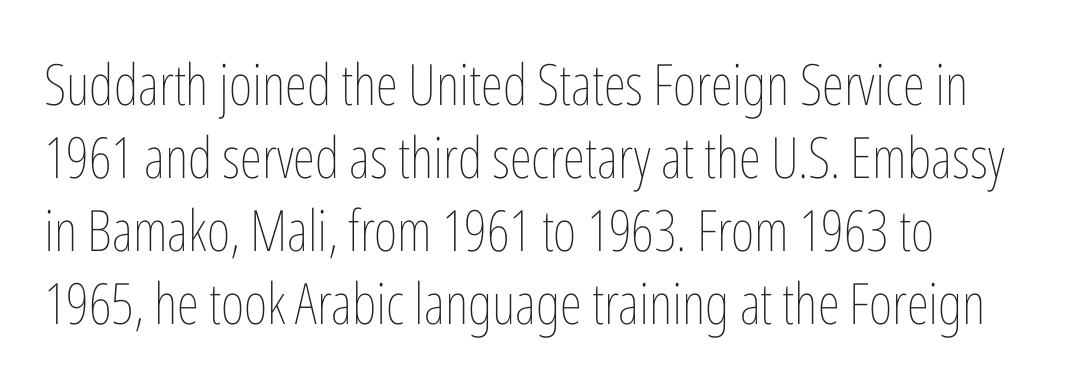
{"italic": "no", "bold": "no", "weight": "thin", "width": "condensed", "stroke_contrast": "low", "x_height": "medium", "monospaced": "no", "underline": "no", "line_spacing": "normal", "line_spacing_ratio": 1.28, "letter_spacing": "normal", "letter_spacing_em": 0.0, "glyph_px": 57}
